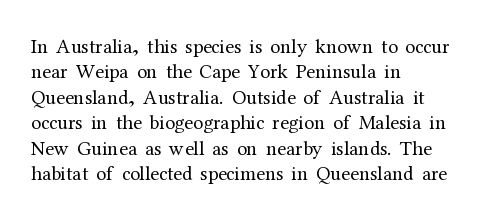
The image shows 20 px text type, upright; set left-aligned, normal line spacing (1.27x), normal letter spacing, not underlined.
